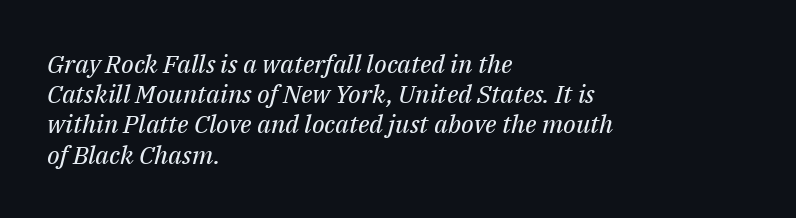
Left-aligned paragraph, ragged on the right. Letters have the restrained weight of plain body copy at most. The space beneath each line is pristine and unruled. Words appear dense and cohesive because spacing is normal. Every character sits at an angle, as italics do.
